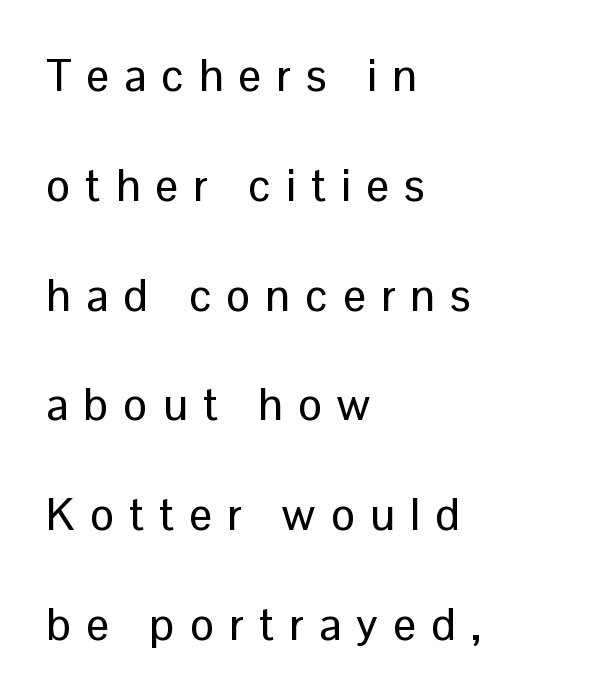
Is this a fixed-width face? No — the glyphs have proportional, varying widths. This block would shrink considerably if given ordinary leading; it's expanded now. Look at the tracking — it's clearly loosened, letters drifting apart. A sans-serif font was chosen for this passage. Caption: multi-line text, flush left, ragged right. The baseline area is clear.
